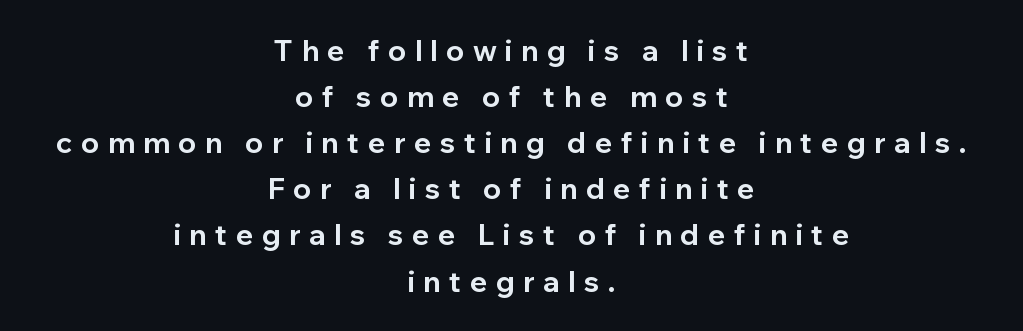
The image shows 29 px bold sans-serif type, upright; set centered, normal line spacing (1.59x), unusually wide letter spacing (+0.29 em), not underlined; low stroke contrast and a medium x-height.
